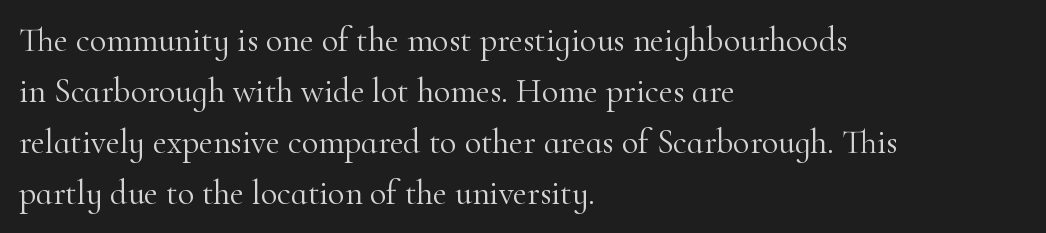
{"serif": "yes", "italic": "no", "bold": "no", "weight": "light", "width": "normal", "stroke_contrast": "high", "x_height": "small", "monospaced": "no", "underline": "no", "align": "left", "line_spacing": "normal", "line_spacing_ratio": 1.5, "letter_spacing": "normal", "letter_spacing_em": 0.0, "glyph_px": 34}
